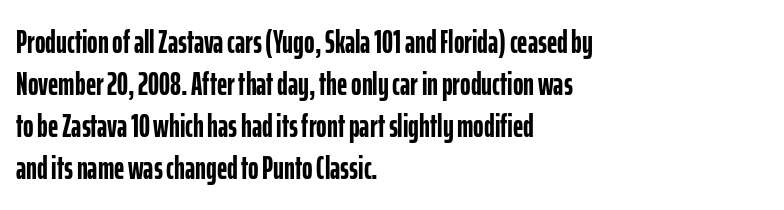
{"serif": "no", "italic": "no", "bold": "yes", "weight": "semibold", "width": "condensed", "stroke_contrast": "low", "x_height": "medium", "monospaced": "no", "underline": "no", "align": "left", "line_spacing": "normal", "line_spacing_ratio": 1.31, "letter_spacing": "normal", "letter_spacing_em": 0.0, "glyph_px": 32}
